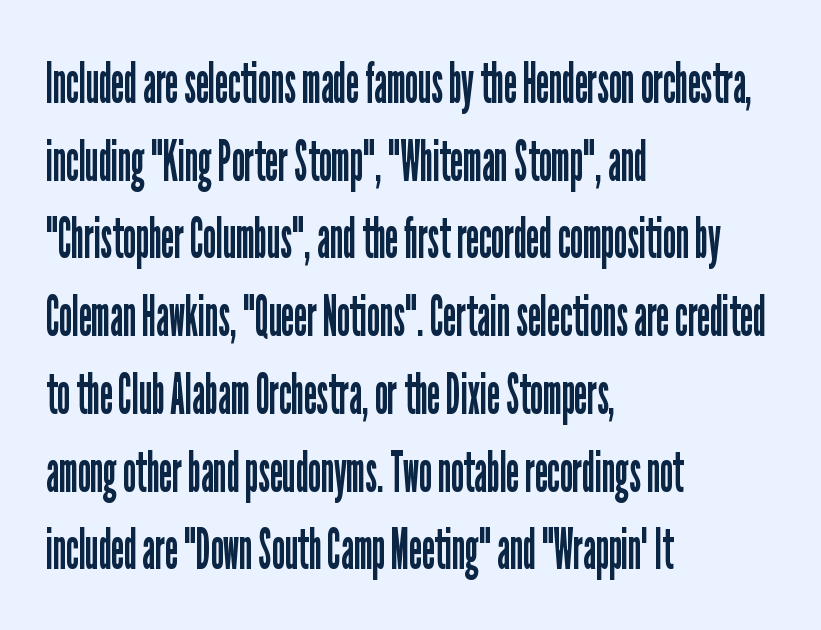
Q: Is the text bold? A: No.
Q: Is the text italic (slanted)? A: No, it is upright.
Q: Is the typeface a serif or a sans-serif typeface? A: Sans-serif.
Q: Is the text underlined? A: No.
Q: How is the paragraph aligned? A: Left-aligned.
Q: Is the spacing between letters normal or unusually wide? A: Normal.
Q: Is the spacing between lines tight, normal or loose? A: Normal.
Q: Width (condensed, normal, or wide)? A: Condensed.
Q: Stroke contrast? A: Low.
Q: x-height? A: Medium.
Q: Monospaced? A: No.
